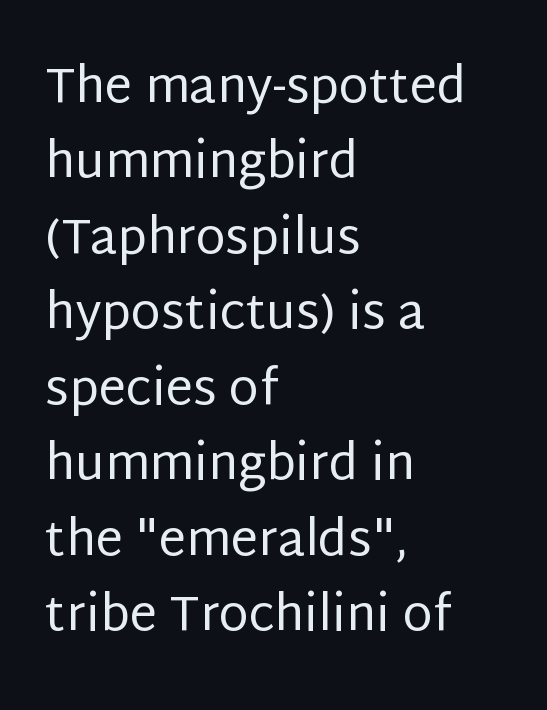
{"serif": "no", "italic": "no", "bold": "no", "weight": "regular", "width": "normal", "stroke_contrast": "low", "x_height": "large", "monospaced": "no", "underline": "no", "align": "left", "line_spacing": "normal", "line_spacing_ratio": 1.54, "letter_spacing": "normal", "letter_spacing_em": 0.0, "glyph_px": 49}
